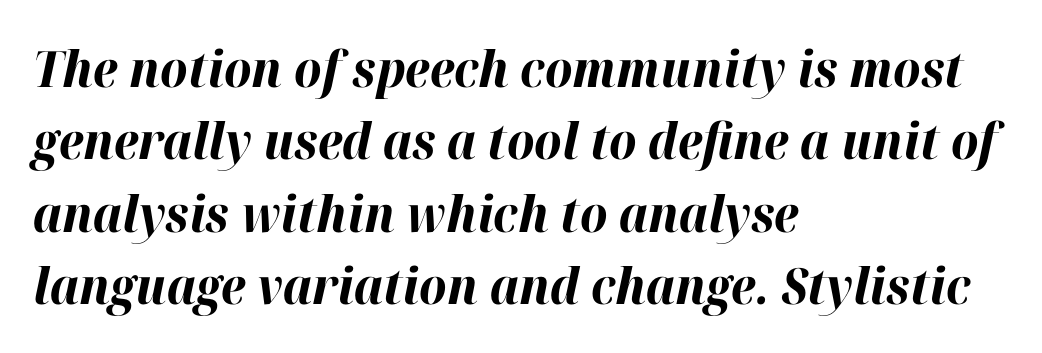
Q: Is the text bold? A: Yes.
Q: Is the text italic (slanted)? A: Yes, it leans right by about 12 degrees.
Q: Is the text underlined? A: No.
Q: How is the paragraph aligned? A: Left-aligned.
Q: Is the spacing between letters normal or unusually wide? A: Normal.
Q: Is the spacing between lines tight, normal or loose? A: Normal.
Q: Width (condensed, normal, or wide)? A: Normal.
Q: Stroke contrast? A: High.
Q: x-height? A: Medium.
Q: Monospaced? A: No.
